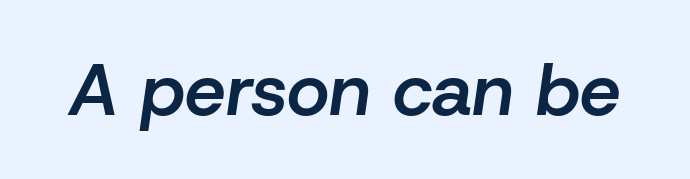
Q: Is the text bold? A: Semi-bold.
Q: Is the text italic (slanted)? A: Yes, it leans right by about 8 degrees.
Q: Is the text underlined? A: No.
Q: Is the spacing between letters normal or unusually wide? A: Normal.
Q: Width (condensed, normal, or wide)? A: Normal.
Q: Stroke contrast? A: Low.
Q: x-height? A: Medium.
Q: Monospaced? A: No.
